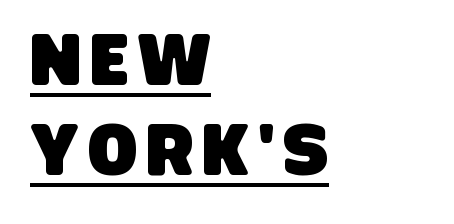
The image shows 73 px condensed sans-serif type; set left-aligned, line spacing 1.23x, underlined; low stroke contrast and a large x-height.
